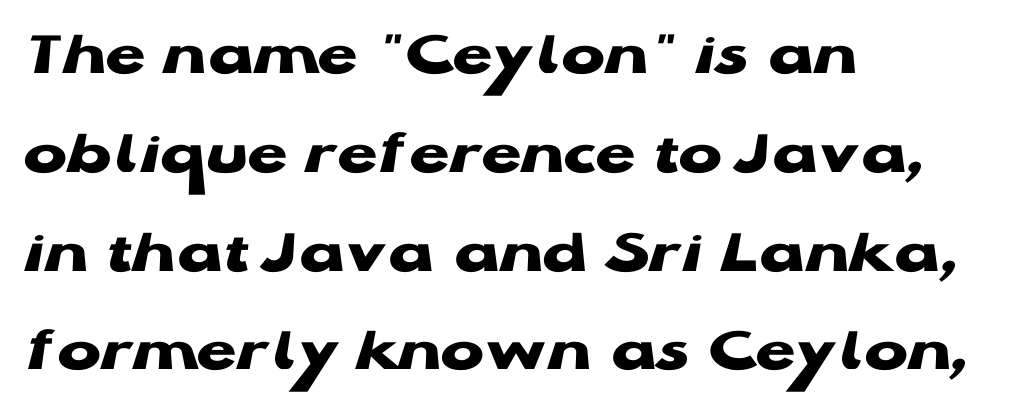
Look at the stroke-to-counter ratio: heavy, a bold. Just letters on the line, the space beneath them empty. Between one letter and the next there's only the usual sliver of space. Posture: straight, roman, zero tilt. Each letter keeps its own natural width here, so spacing adapts to shape. The letters carry no serifs — their stems end cleanly without finishing strokes.
